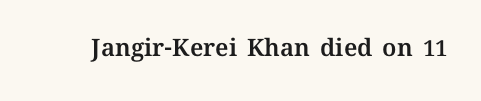
{"italic": "no", "underline": "no", "letter_spacing": "normal", "letter_spacing_em": 0.0, "glyph_px": 24}
